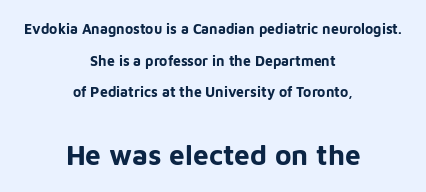
The image shows 28 px bold sans-serif type, upright; set centered, loose line spacing (2.26x), normal letter spacing, not underlined; the second (bottom) block is 2.0x larger; low stroke contrast and a medium x-height.
